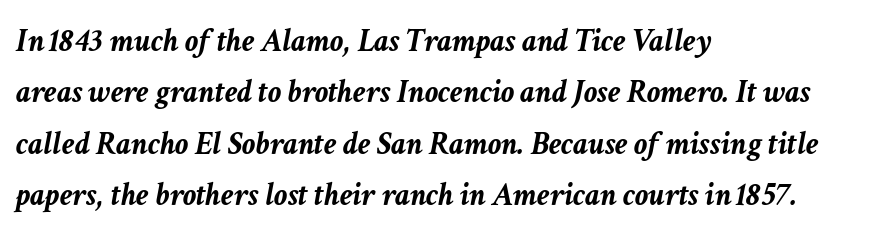
Glyph-to-glyph distance matches everyday printed text. Summary of vertical rhythm: regular, with standard interline spacing. Looking at the ascenders, they clearly lean. The string is rendered with underlining switched off.
